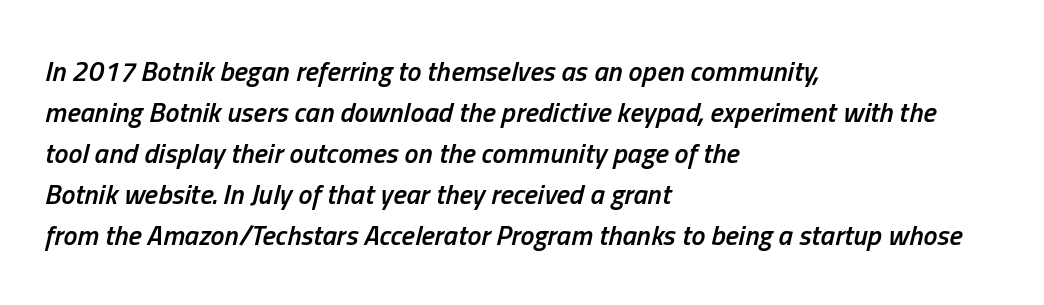
A typesetter would mark this as italic. One-word summary of the alignment: left. Semibold letterforms, between regular and bold. Is this a fixed-width face? No — the glyphs have proportional, varying widths.
